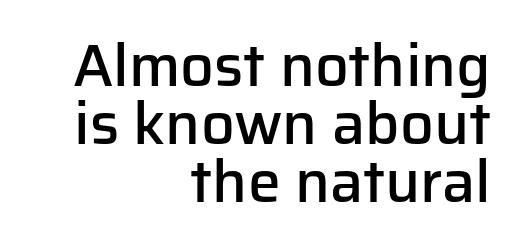
{"serif": "no", "italic": "no", "bold": "semi", "weight": "semibold", "width": "normal", "stroke_contrast": "low", "x_height": "medium", "monospaced": "no", "underline": "no", "align": "right", "line_spacing": "tight", "line_spacing_ratio": 0.98, "letter_spacing": "normal", "letter_spacing_em": 0.0, "glyph_px": 59}
